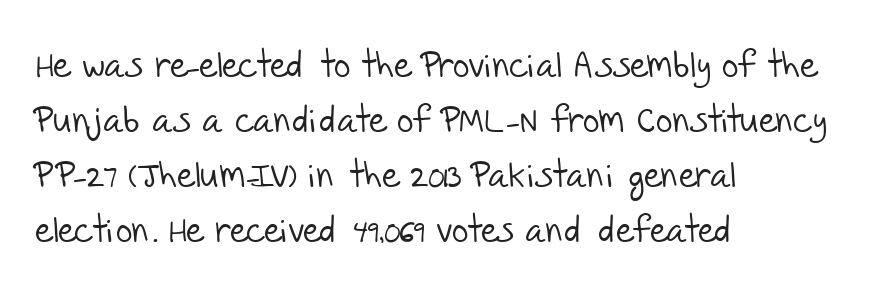
Q: Is the text bold? A: No.
Q: Is the typeface a serif or a sans-serif typeface? A: Sans-serif.
Q: Is the text underlined? A: No.
Q: How is the paragraph aligned? A: Left-aligned.
Q: Is the spacing between letters normal or unusually wide? A: Normal.
Q: Is the spacing between lines tight, normal or loose? A: Normal.
Q: Width (condensed, normal, or wide)? A: Normal.
Q: Stroke contrast? A: Low.
Q: x-height? A: Large.
Q: Monospaced? A: No.
